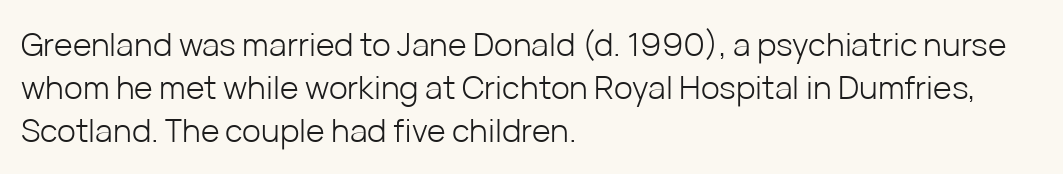
{"serif": "no", "italic": "no", "bold": "no", "weight": "light", "width": "normal", "stroke_contrast": "low", "x_height": "medium", "monospaced": "no", "underline": "no", "align": "left", "line_spacing": "normal", "line_spacing_ratio": 1.35, "letter_spacing": "normal", "letter_spacing_em": 0.0, "glyph_px": 32}
